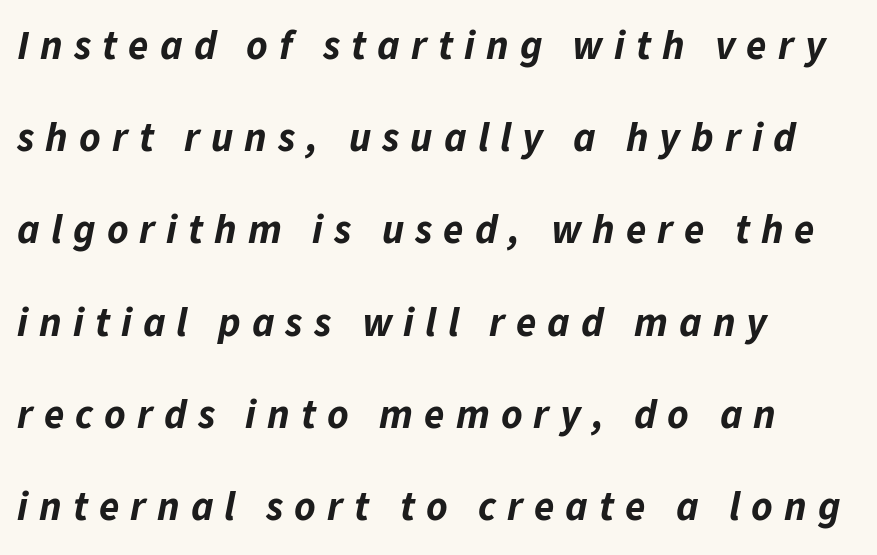
Each row of text sits above clean, open space. The letters are spread apart with noticeably loose tracking. Is this a fixed-width face? No — the glyphs have proportional, varying widths. A typesetter would call this leading open, well beyond the default.
